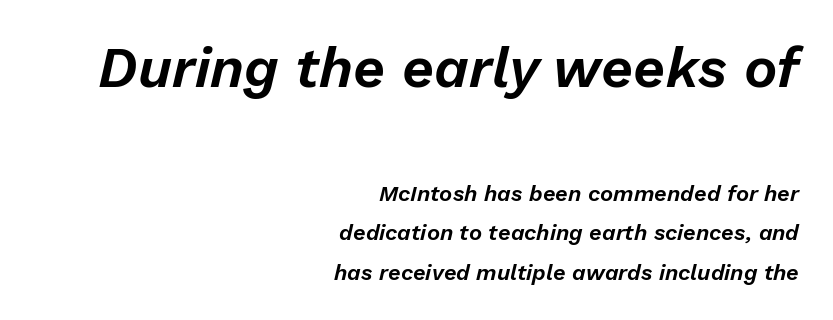
{"italic": "yes", "lean": "right", "slant_degrees": 13, "width": "normal", "stroke_contrast": "low", "x_height": "medium", "monospaced": "no", "underline": "no", "align": "right", "line_spacing_ratio": 1.8, "letter_spacing": "normal", "letter_spacing_em": 0.0, "larger_block": "first", "size_ratio": 2.55, "glyph_px": 56}
